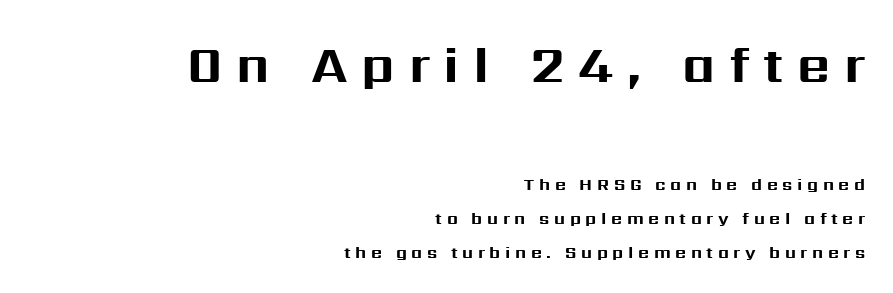
Q: Is the text bold? A: Yes.
Q: Is the text italic (slanted)? A: No, it is upright.
Q: Is the typeface a serif or a sans-serif typeface? A: Sans-serif.
Q: Is the text underlined? A: No.
Q: How is the paragraph aligned? A: Right-aligned.
Q: Is the spacing between letters normal or unusually wide? A: Unusually wide.
Q: Is the spacing between lines tight, normal or loose? A: Loose.
Q: Which block of text is set in a larger size, the first (top) or the second (bottom)? A: The first (top) one.
Q: Width (condensed, normal, or wide)? A: Normal.
Q: Stroke contrast? A: Medium.
Q: x-height? A: Medium.
Q: Monospaced? A: No.
